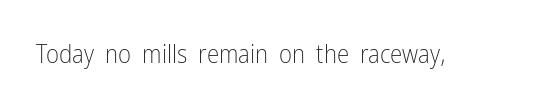
The image shows 25 px text type, upright; set normal letter spacing, not underlined.
